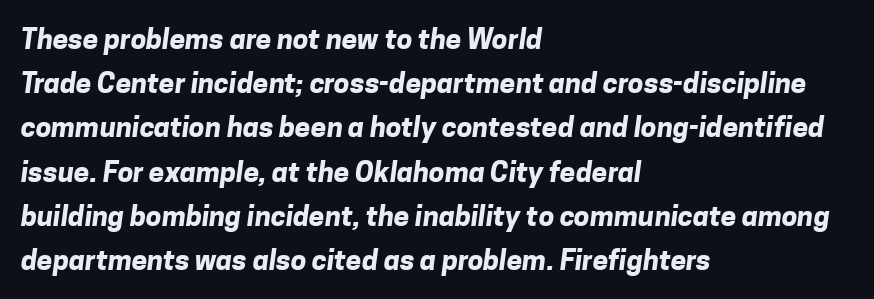
This sample keeps an unexceptional amount of space between lines. The glyphs have the mass of a bold cut. A typesetter would call this proportional, since set widths differ per character. Short and long lines alike share a common starting point at left. A bare baseline throughout the passage.
